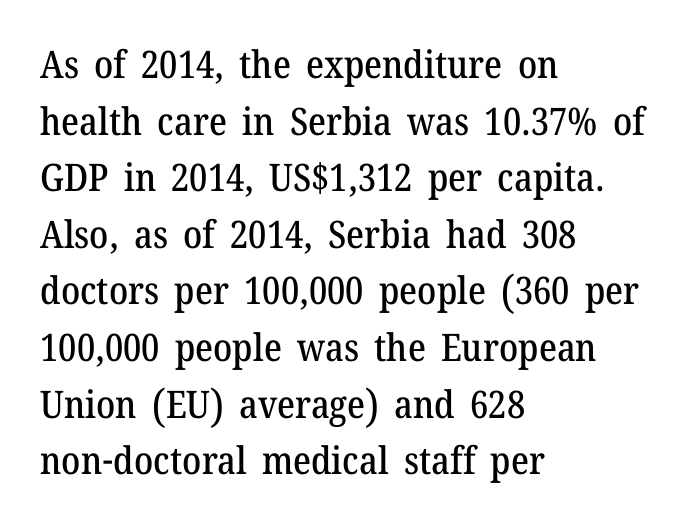
{"serif": "yes", "italic": "no", "width": "normal", "stroke_contrast": "medium", "x_height": "medium", "monospaced": "no", "underline": "no", "align": "left", "line_spacing": "normal", "line_spacing_ratio": 1.49, "letter_spacing": "normal", "letter_spacing_em": 0.0, "glyph_px": 38}
